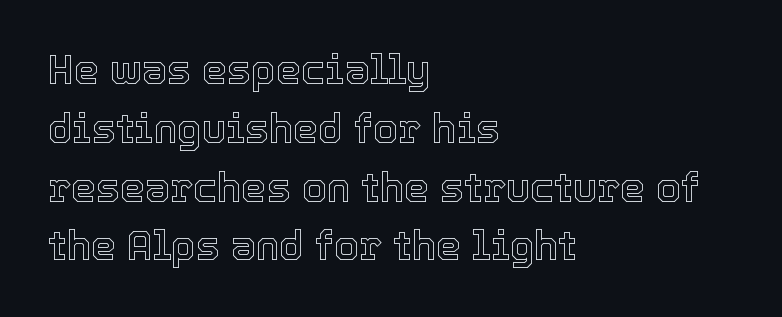
Only glyphs here, with clear space below each row. These lines are set flush left with a ragged right edge. Tracking value appears to be zero — textbook default spacing. Varying glyph widths throughout — classic text-font behaviour. Whoever set this chose a conventional vertical rhythm. You can tell it's not italic because the verticals are truly vertical.
